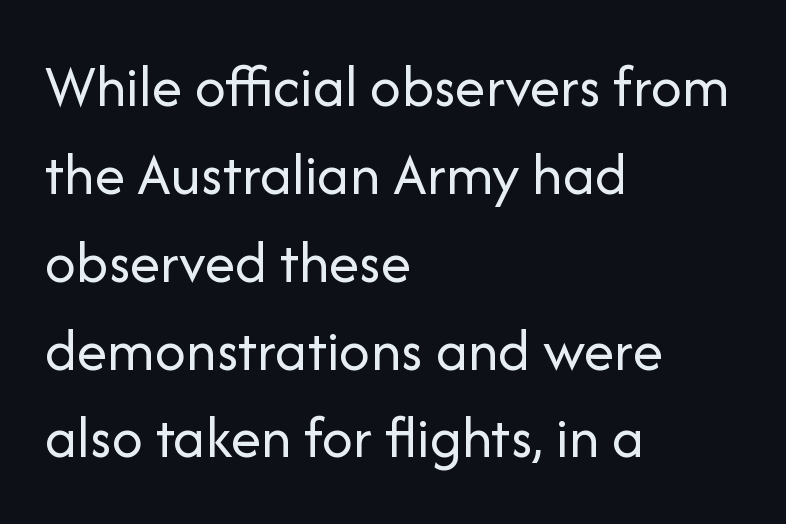
Observe the absence of serifs on each vertical stroke in this sample. Visually the block forms a straight wall on the left and a jagged coastline on the right. No extra tracking has been applied to these lines. Each letter keeps its own natural width here, so spacing adapts to shape. Every character sits straight up, as roman type does. Successive baselines arrive at the customary interval.
